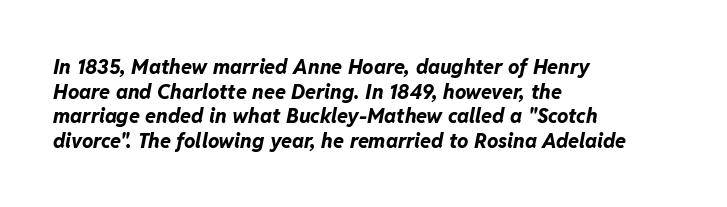
The image shows 20 px bold type, italic (leaning right); set left-aligned, line spacing 1.23x, normal letter spacing, not underlined.
